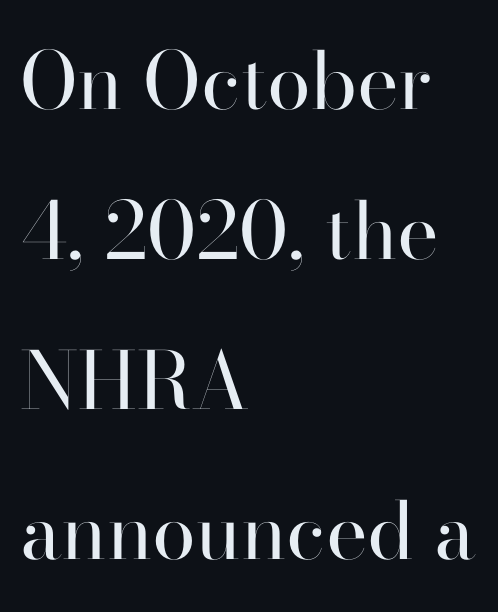
{"serif": "yes", "italic": "no", "bold": "no", "weight": "regular", "width": "normal", "stroke_contrast": "high", "x_height": "small", "monospaced": "no", "underline": "no", "align": "left", "line_spacing": "loose", "line_spacing_ratio": 1.9, "letter_spacing": "normal", "letter_spacing_em": 0.0, "glyph_px": 79}
